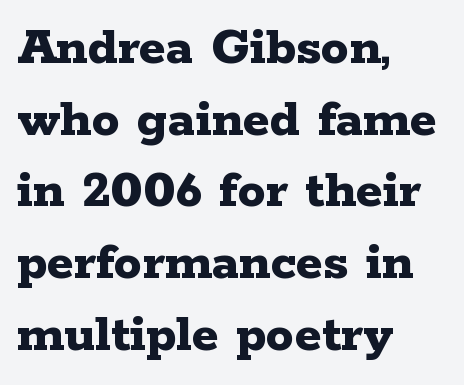
The paragraph shown leans on its left margin. Heavy-handed strokes throughout: this text is bold. The vertical gap from one line to the next is medium. No italicization has been applied; the sample stays upright.
